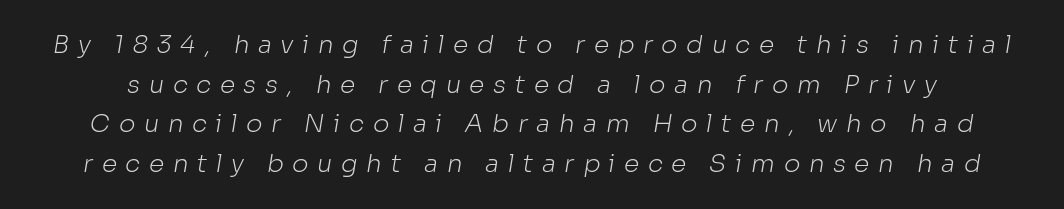
The image shows 25 px text type; set normal line spacing (1.59x), unusually wide letter spacing (+0.34 em), not underlined.
